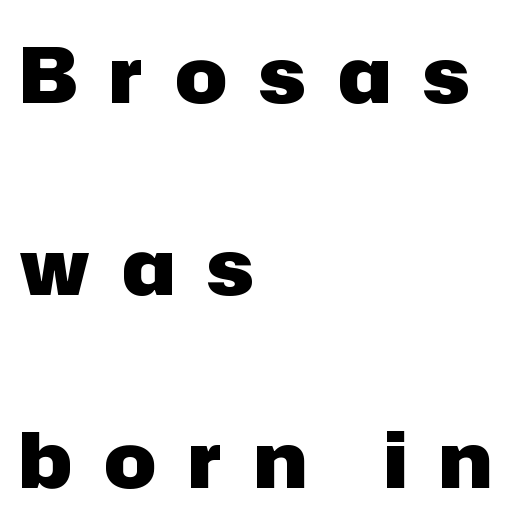
Looks like regular typesetting: each glyph gets only the width it needs. Font category for this specimen: sans-serif. The passage shown stacks its lines with a broad gap. Posture: straight, roman, zero tilt.
